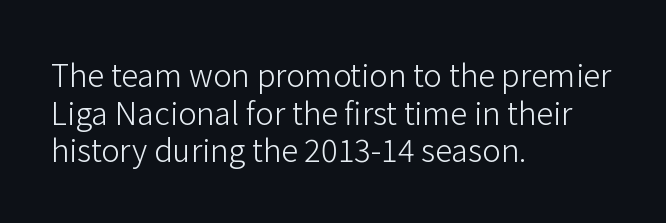
Q: Is the text bold? A: No.
Q: Is the text italic (slanted)? A: No, it is upright.
Q: Is the typeface a serif or a sans-serif typeface? A: Sans-serif.
Q: Is the text underlined? A: No.
Q: How is the paragraph aligned? A: Left-aligned.
Q: Is the spacing between letters normal or unusually wide? A: Normal.
Q: Width (condensed, normal, or wide)? A: Normal.
Q: Stroke contrast? A: Low.
Q: x-height? A: Medium.
Q: Monospaced? A: No.
